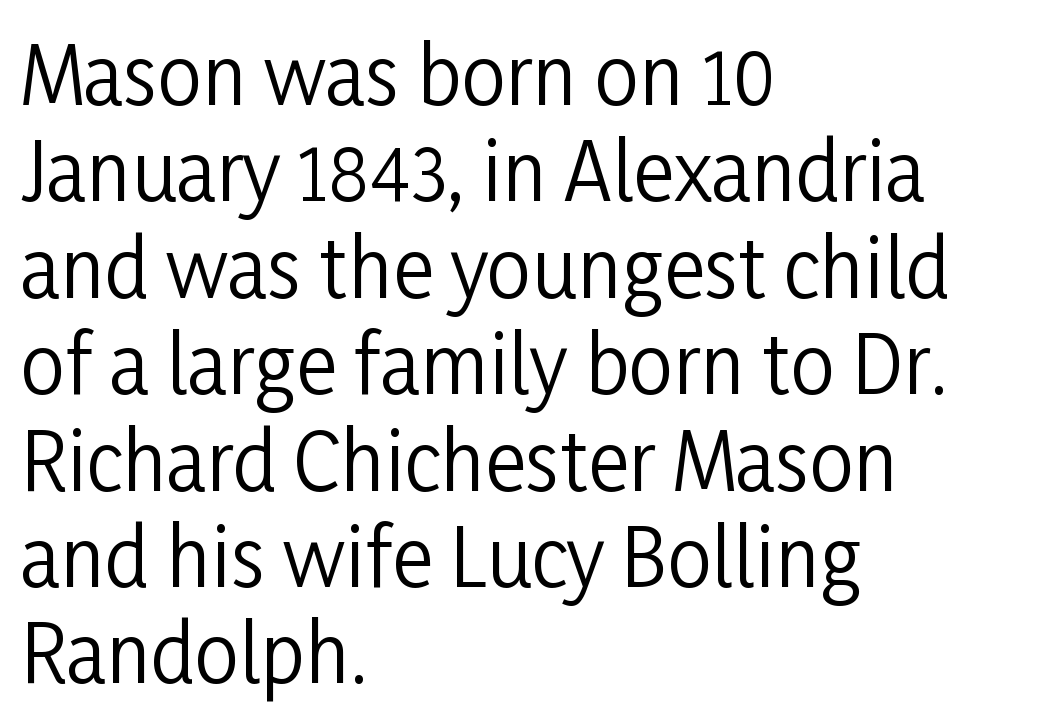
You could not count columns in this text — the font is proportionally spaced. A typesetter would mark this as roman, not italic. No letter is thick-stroked: the sample isn't bold. Descenders are the only things crossing below the line.
